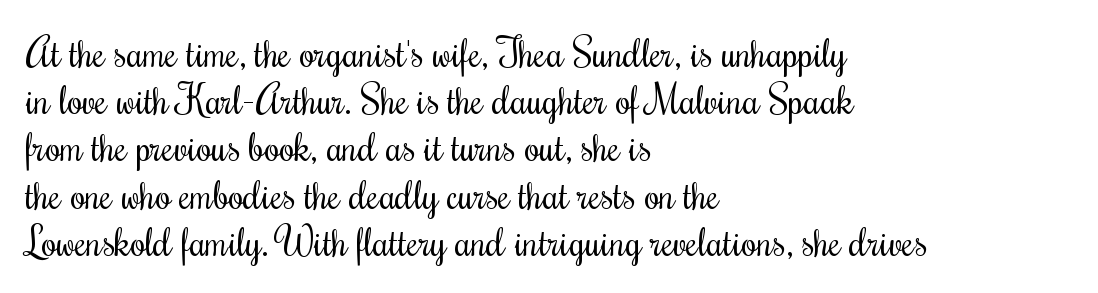
Q: Is the text bold? A: No.
Q: Is the text italic (slanted)? A: Yes.
Q: Is the typeface a serif or a sans-serif typeface? A: Serif.
Q: Is the text underlined? A: No.
Q: How is the paragraph aligned? A: Left-aligned.
Q: Is the spacing between letters normal or unusually wide? A: Normal.
Q: Width (condensed, normal, or wide)? A: Condensed.
Q: Stroke contrast? A: Medium.
Q: x-height? A: Small.
Q: Monospaced? A: No.
